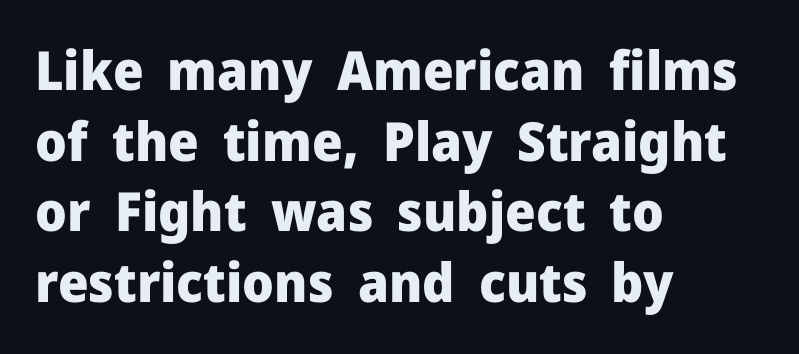
Q: Is the text bold? A: Yes.
Q: Is the text italic (slanted)? A: No, it is upright.
Q: Is the typeface a serif or a sans-serif typeface? A: Sans-serif.
Q: Is the text underlined? A: No.
Q: How is the paragraph aligned? A: Left-aligned.
Q: Is the spacing between letters normal or unusually wide? A: Normal.
Q: Is the spacing between lines tight, normal or loose? A: Normal.
Q: Width (condensed, normal, or wide)? A: Normal.
Q: Stroke contrast? A: Low.
Q: x-height? A: Medium.
Q: Monospaced? A: No.
